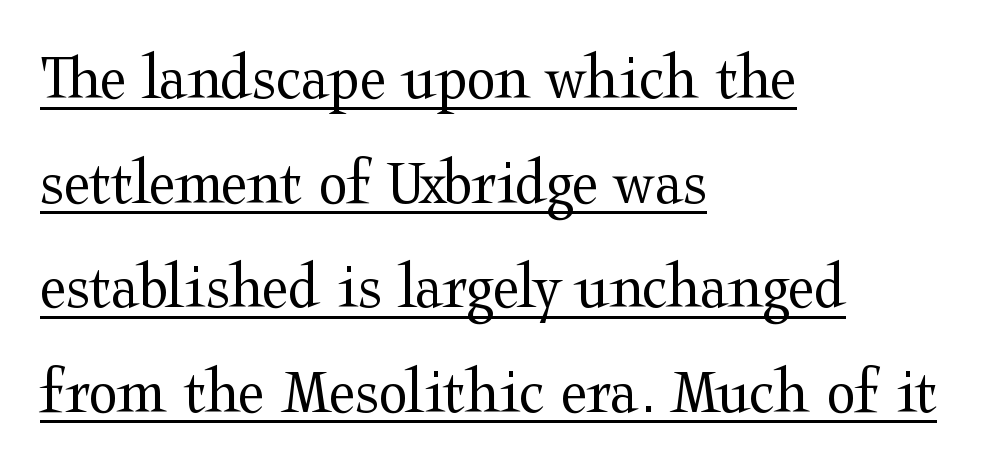
Q: Is the text bold? A: No.
Q: Is the text italic (slanted)? A: No, it is upright.
Q: Is the typeface a serif or a sans-serif typeface? A: Serif.
Q: Is the text underlined? A: Yes.
Q: How is the paragraph aligned? A: Left-aligned.
Q: Is the spacing between letters normal or unusually wide? A: Normal.
Q: Is the spacing between lines tight, normal or loose? A: Normal.
Q: Width (condensed, normal, or wide)? A: Wide.
Q: Stroke contrast? A: Medium.
Q: x-height? A: Medium.
Q: Monospaced? A: No.
